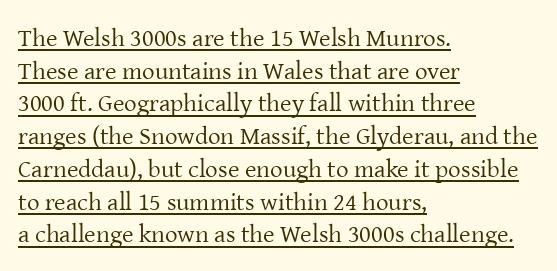
Q: Is the text bold? A: No.
Q: Is the text italic (slanted)? A: No, it is upright.
Q: Is the text underlined? A: Yes.
Q: How is the paragraph aligned? A: Left-aligned.
Q: Is the spacing between letters normal or unusually wide? A: Normal.
Q: Is the spacing between lines tight, normal or loose? A: Normal.
